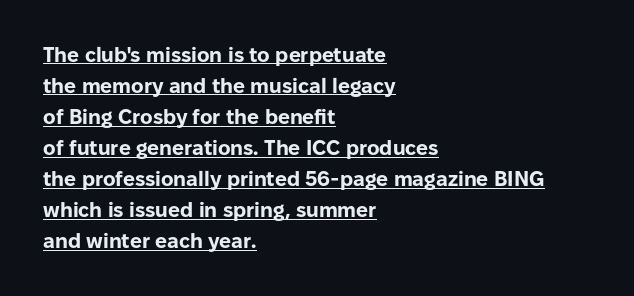
{"italic": "no", "bold": "yes", "underline": "yes", "align": "left", "line_spacing": "normal", "line_spacing_ratio": 1.48, "letter_spacing": "normal", "letter_spacing_em": 0.0, "glyph_px": 21}
